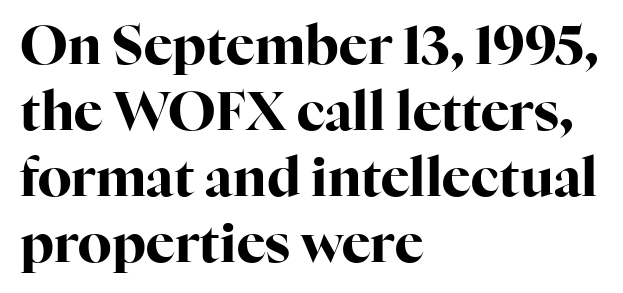
The image shows 54 px bold serif type, upright; set left-aligned, line spacing 1.22x, normal letter spacing, not underlined; high stroke contrast and a medium x-height.
